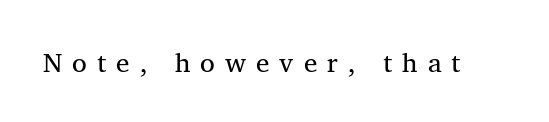
The image shows 27 px text type, upright; set unusually wide letter spacing (+0.37 em), not underlined.
